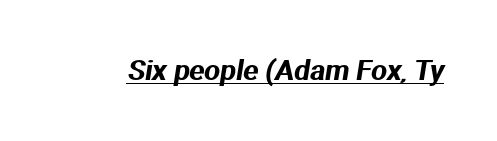
{"serif": "no", "width": "normal", "stroke_contrast": "medium", "x_height": "medium", "monospaced": "no", "underline": "yes", "letter_spacing": "normal", "letter_spacing_em": 0.0, "glyph_px": 28}
